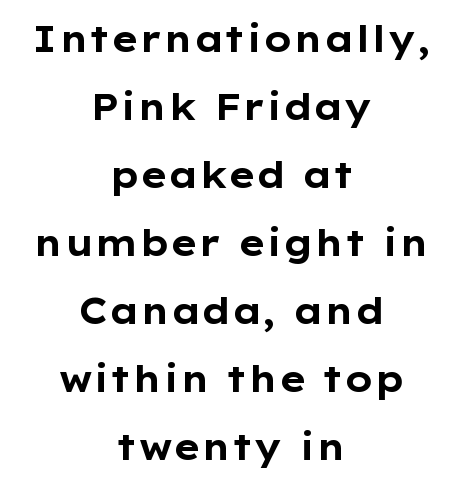
{"serif": "no", "italic": "no", "bold": "yes", "weight": "bold", "width": "wide", "stroke_contrast": "low", "x_height": "medium", "monospaced": "no", "underline": "no", "align": "center", "line_spacing_ratio": 1.89, "letter_spacing": "normal", "letter_spacing_em": 0.0, "glyph_px": 36}
